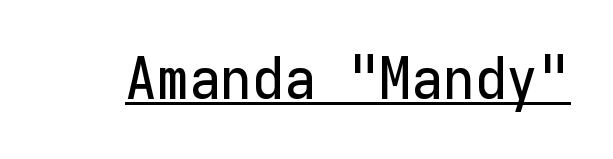
The image shows 58 px sans-serif type, upright, monospaced; set normal letter spacing, underlined; low stroke contrast and a medium x-height.
